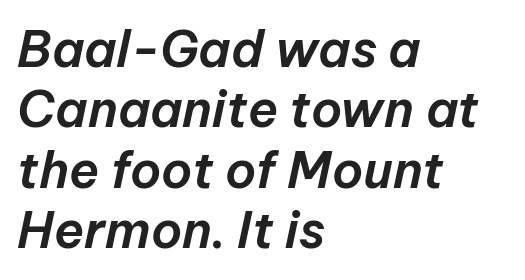
Q: Is the text italic (slanted)? A: Yes, it leans right by about 12 degrees.
Q: Is the text underlined? A: No.
Q: How is the paragraph aligned? A: Left-aligned.
Q: Is the spacing between letters normal or unusually wide? A: Normal.
Q: Width (condensed, normal, or wide)? A: Normal.
Q: Stroke contrast? A: Low.
Q: x-height? A: Medium.
Q: Monospaced? A: No.
